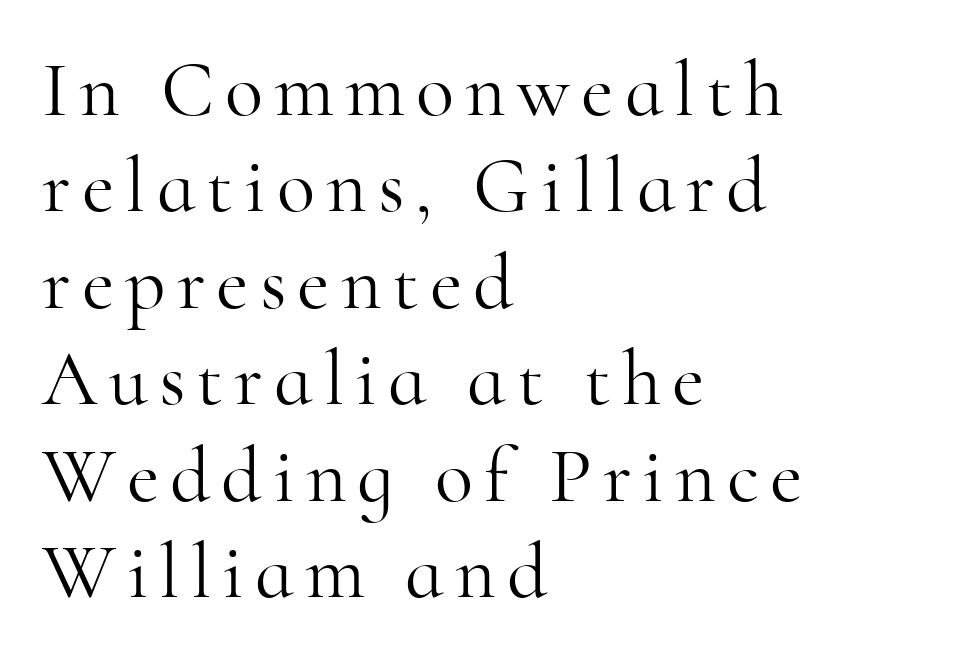
Font category for this specimen: serif. Descenders hang freely into open space. Tall strokes in this sample are plumb rather than angled. The letterforms sit at book weight or below.
